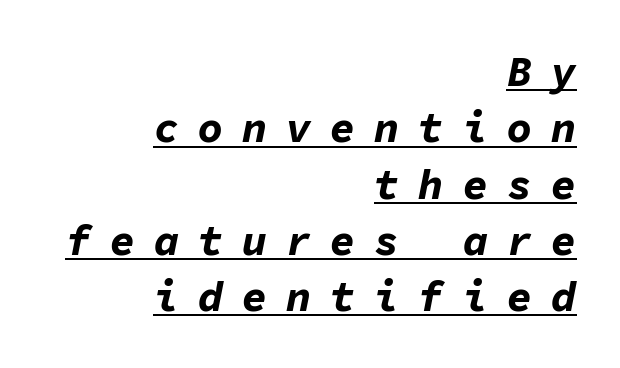
The rendering uses typewriter-style spacing with identical character cells. In terms of weight, the rendering is a true, heavy bold. These lines were composed using italics. How are the letters spaced? Widely, with obvious added tracking. Does the leading feel generous? No, just average.
